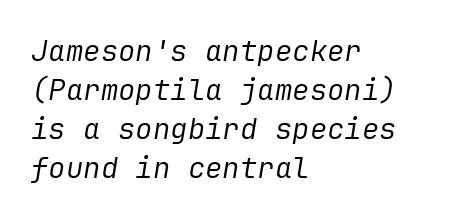
{"italic": "yes", "lean": "right", "slant_degrees": 9, "bold": "no", "weight": "regular", "width": "normal", "stroke_contrast": "low", "x_height": "medium", "underline": "no", "align": "left", "line_spacing": "normal", "line_spacing_ratio": 1.34, "letter_spacing": "normal", "letter_spacing_em": 0.0, "glyph_px": 29}
